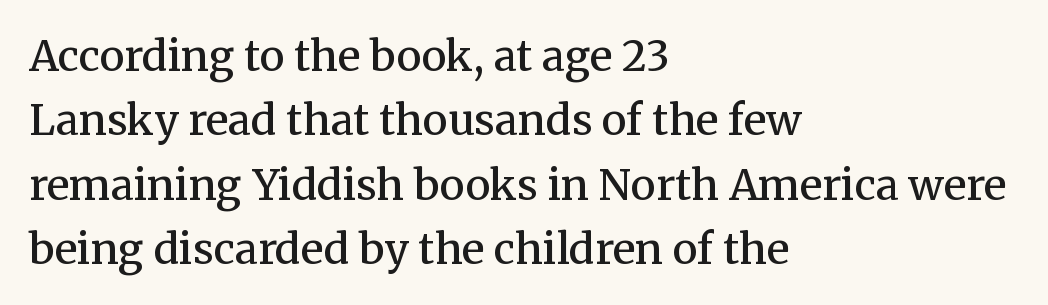
The image shows 42 px semibold serif type, upright; set left-aligned, normal line spacing (1.53x), normal letter spacing, not underlined; medium stroke contrast and a medium x-height.
